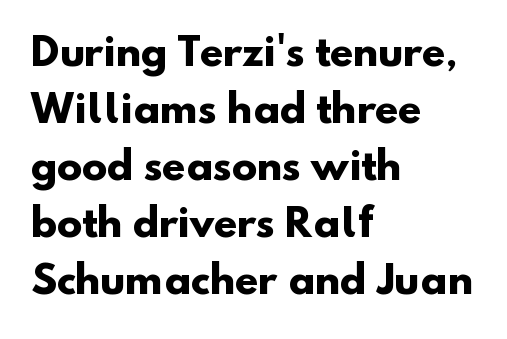
{"serif": "no", "bold": "yes", "weight": "heavy", "width": "normal", "stroke_contrast": "low", "x_height": "small", "monospaced": "no", "underline": "no", "align": "left", "line_spacing": "normal", "line_spacing_ratio": 1.5, "letter_spacing": "normal", "letter_spacing_em": 0.0, "glyph_px": 38}
